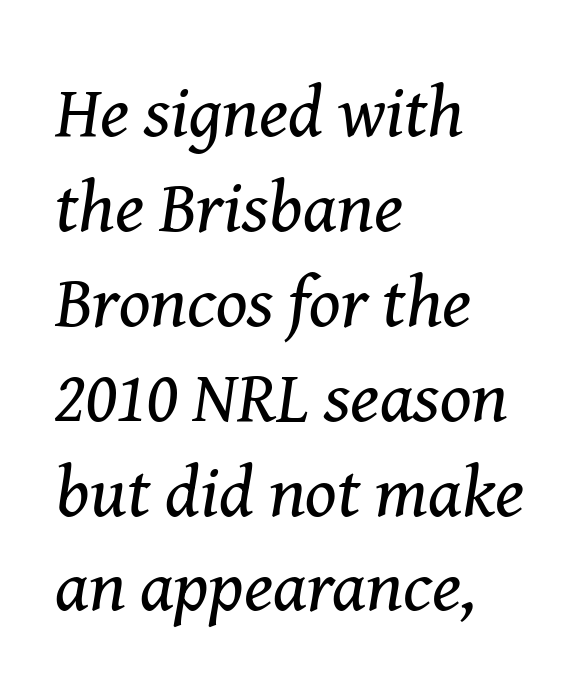
The letters advance in unequal steps, a hallmark of proportional type. Designer's note — italics engaged. This is serif lettering, the kind often seen in printed books. Weight class: somewhere from thin through regular. Compared with typical paragraphs, the rows here are spaced about the same. The type is set solid horizontally, with unmodified tracking.
